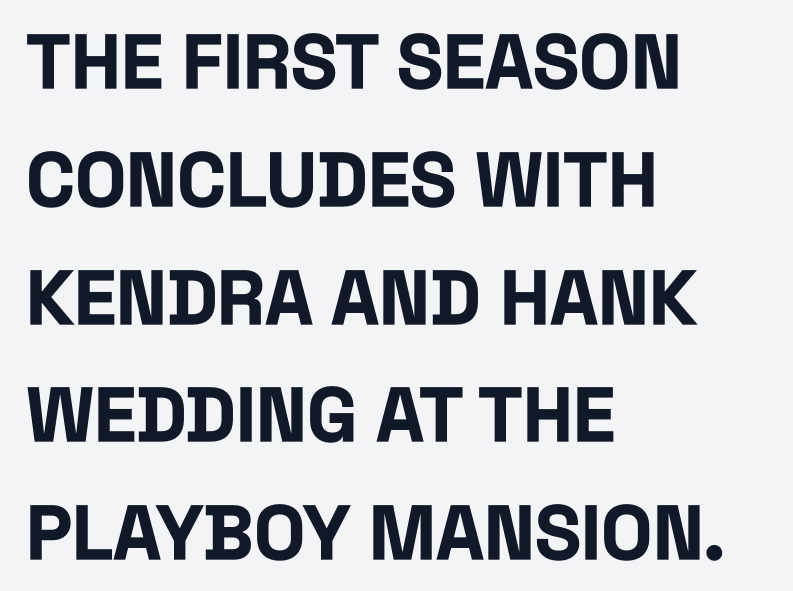
The image shows 76 px bold, condensed sans-serif type, upright; set left-aligned, normal line spacing (1.55x), normal letter spacing, not underlined; low stroke contrast and a large x-height.
